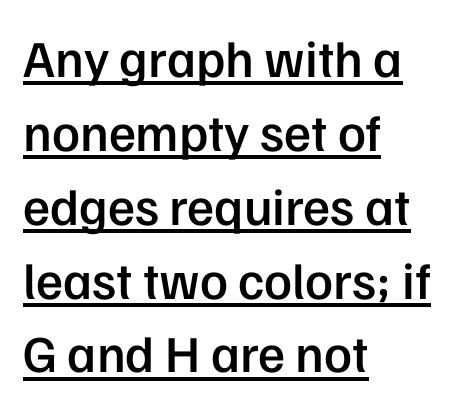
Q: Is the text bold? A: Semi-bold.
Q: Is the text italic (slanted)? A: No, it is upright.
Q: Is the typeface a serif or a sans-serif typeface? A: Sans-serif.
Q: Is the text underlined? A: Yes.
Q: How is the paragraph aligned? A: Left-aligned.
Q: Is the spacing between letters normal or unusually wide? A: Normal.
Q: Is the spacing between lines tight, normal or loose? A: Normal.
Q: Width (condensed, normal, or wide)? A: Normal.
Q: Stroke contrast? A: Low.
Q: x-height? A: Medium.
Q: Monospaced? A: No.
